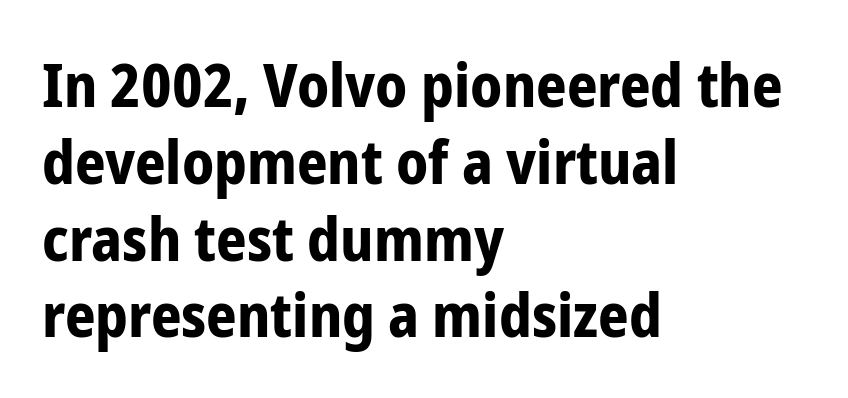
Clear beneath every line of the passage. Between one letter and the next there's only the usual sliver of space. Quick note: interline space is typical. If you drew a ruler down the left edge, every line would touch it. How heavy is the stroke? Heavy — this is a bold.
